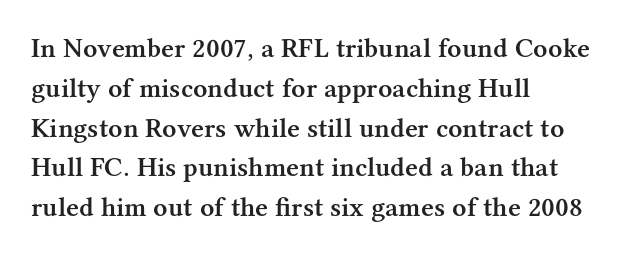
The image shows 28 px semibold serif type, upright; set left-aligned, normal line spacing (1.42x), normal letter spacing, not underlined; medium stroke contrast and a medium x-height.
